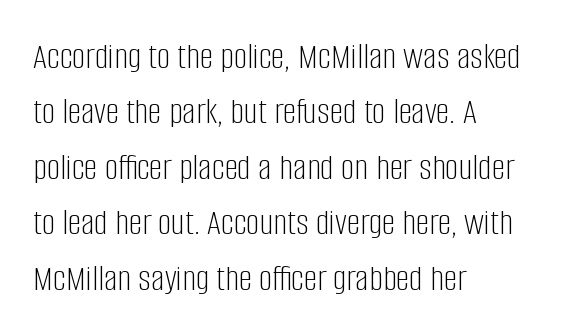
Type style note: lacks serifs. Letters rest on an invisible, unmarked baseline. This block has exactly the height ordinary leading produces. It's the straight-up-and-down kind of type. The rendering uses natural spacing where letterforms have individual widths. Teacher's note: observe the even left margin — that is flush-left alignment.
